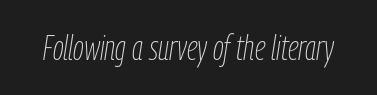
{"italic": "yes", "lean": "right", "slant_degrees": 9, "bold": "no", "weight": "thin", "width": "condensed", "stroke_contrast": "low", "x_height": "medium", "monospaced": "no", "underline": "no", "letter_spacing": "normal", "letter_spacing_em": 0.0, "glyph_px": 34}
